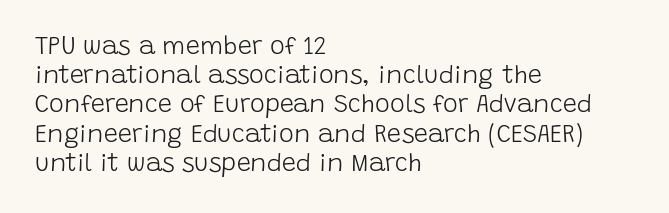
Q: Is the text bold? A: No.
Q: Is the text italic (slanted)? A: No, it is upright.
Q: Is the text underlined? A: No.
Q: How is the paragraph aligned? A: Left-aligned.
Q: Is the spacing between letters normal or unusually wide? A: Normal.
